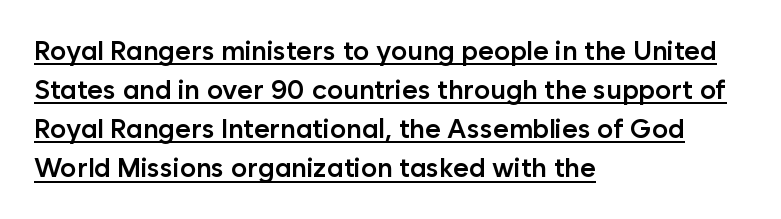
Between one letter and the next there's only the usual sliver of space. Does the lettering tilt? It doesn't — this is upright. A semibold gives these letters moderate extra thickness, short of bold. You can see a thin bar hugging the bottom of the glyphs. Does the leading feel generous? No, just average. The rag falls on the right side of this text block.
